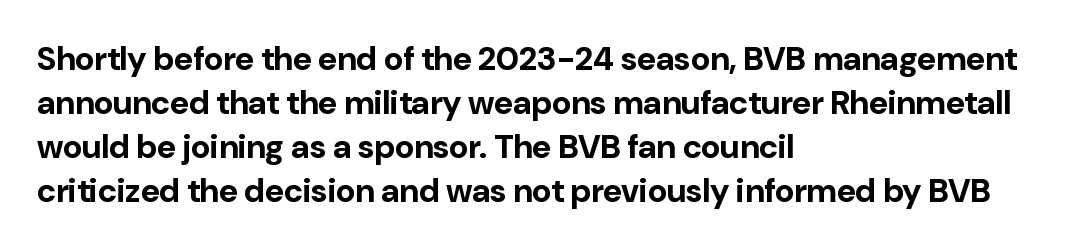
Do the characters align in a grid? No, the font is proportional. In terms of letterform style, serifs are entirely absent. The face used here has the dense, thick strokes of a bold. The rendering keeps characters at their native spacing.
